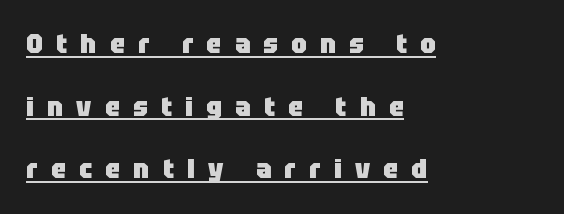
Q: Is the text bold? A: Yes.
Q: Is the text italic (slanted)? A: No, it is upright.
Q: Is the text underlined? A: Yes.
Q: How is the paragraph aligned? A: Left-aligned.
Q: Is the spacing between letters normal or unusually wide? A: Unusually wide.
Q: Is the spacing between lines tight, normal or loose? A: Loose.
